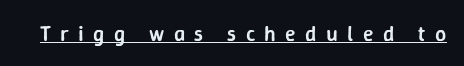
{"italic": "no", "bold": "semi", "underline": "yes", "letter_spacing": "wide", "letter_spacing_em": 0.42, "glyph_px": 22}
